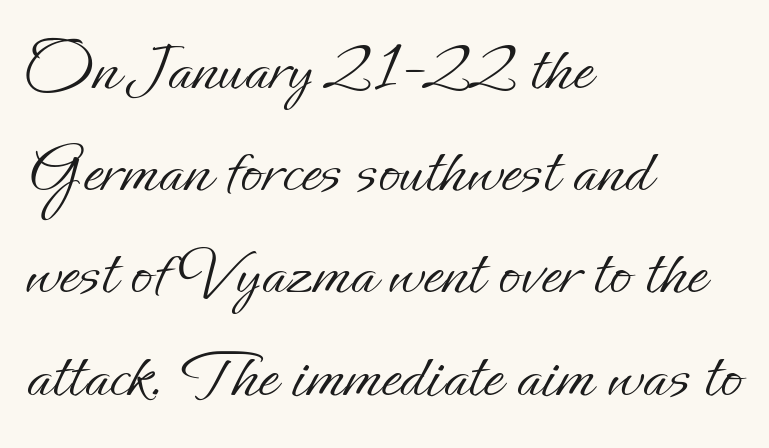
A typesetter would call this leading conventional body-copy spacing. The line texture is even and compact thanks to regular tracking. Varying glyph widths throughout — classic text-font behaviour. In CSS terms this would be text-align: left. Quick note: underline off.
